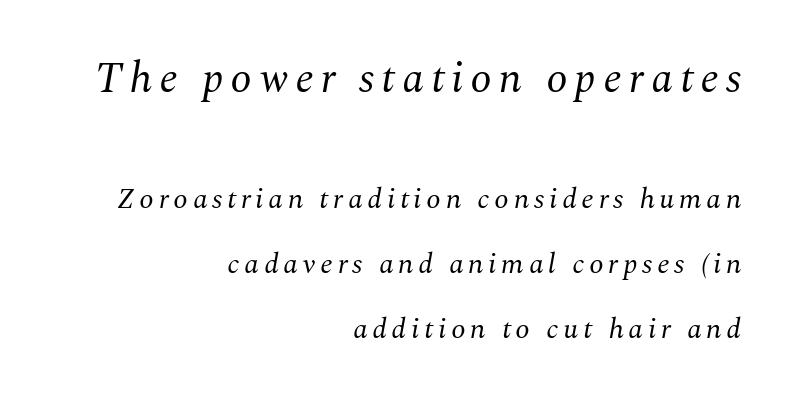
{"serif": "yes", "italic": "yes", "lean": "right", "slant_degrees": 10, "bold": "no", "weight": "regular", "width": "normal", "stroke_contrast": "medium", "x_height": "medium", "monospaced": "no", "underline": "no", "align": "right", "line_spacing": "loose", "line_spacing_ratio": 2.24, "larger_block": "first", "size_ratio": 1.48, "glyph_px": 43}
